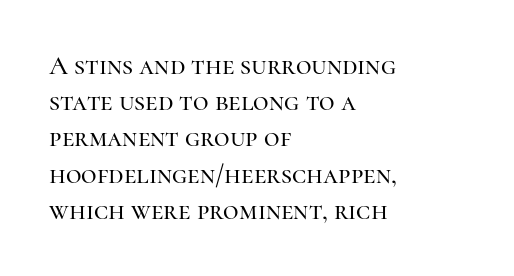
Q: Is the text italic (slanted)? A: No, it is upright.
Q: Is the text underlined? A: No.
Q: How is the paragraph aligned? A: Left-aligned.
Q: Is the spacing between letters normal or unusually wide? A: Normal.
Q: Is the spacing between lines tight, normal or loose? A: Normal.
